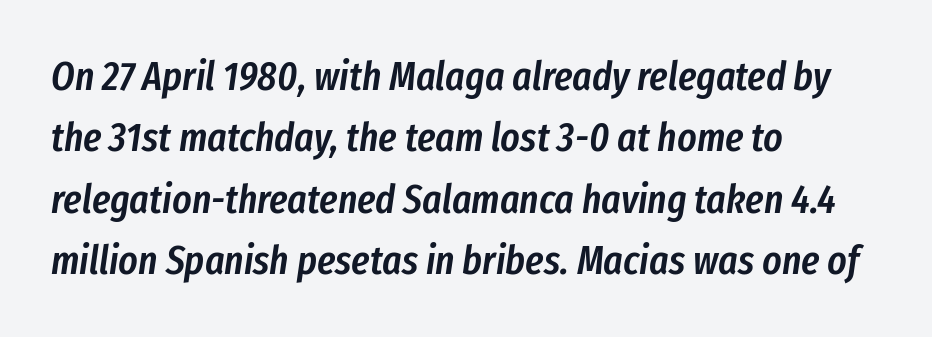
{"italic": "yes", "lean": "right", "slant_degrees": 8, "bold": "semi", "weight": "semibold", "width": "condensed", "stroke_contrast": "low", "x_height": "medium", "monospaced": "no", "underline": "no", "align": "left", "line_spacing": "normal", "line_spacing_ratio": 1.5, "letter_spacing": "normal", "letter_spacing_em": 0.0, "glyph_px": 41}
